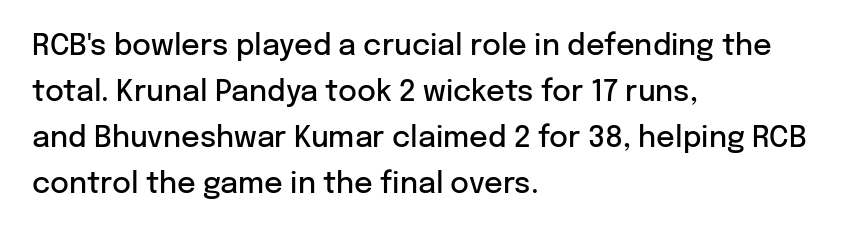
Q: Is the text bold? A: Semi-bold.
Q: Is the text italic (slanted)? A: No, it is upright.
Q: Is the typeface a serif or a sans-serif typeface? A: Sans-serif.
Q: Is the text underlined? A: No.
Q: How is the paragraph aligned? A: Left-aligned.
Q: Is the spacing between letters normal or unusually wide? A: Normal.
Q: Is the spacing between lines tight, normal or loose? A: Normal.
Q: Width (condensed, normal, or wide)? A: Normal.
Q: Stroke contrast? A: Low.
Q: x-height? A: Medium.
Q: Monospaced? A: No.
